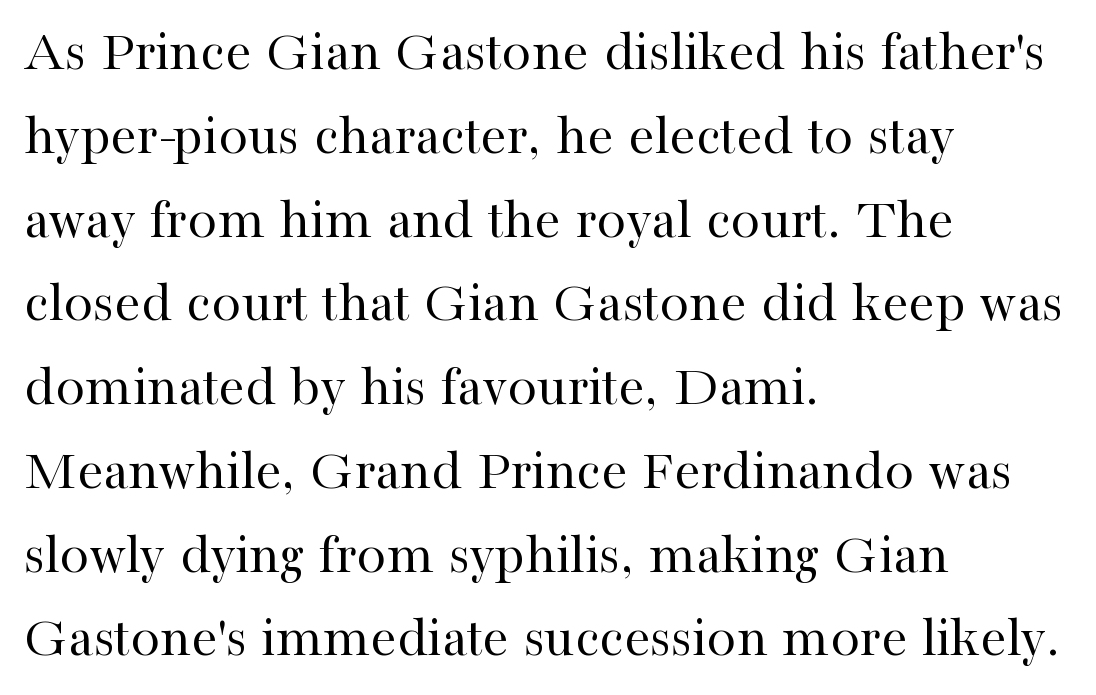
The image shows 59 px regular-weight serif type, upright; set left-aligned, normal line spacing (1.42x), normal letter spacing, not underlined; high stroke contrast and a medium x-height.
